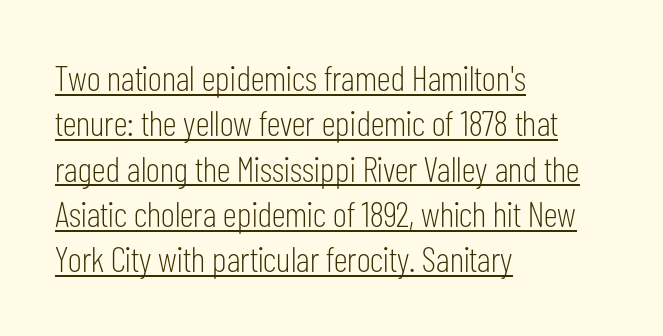
The image shows 36 px light, condensed sans-serif type, upright; set left-aligned, normal line spacing (1.26x), normal letter spacing, underlined; low stroke contrast and a medium x-height.
